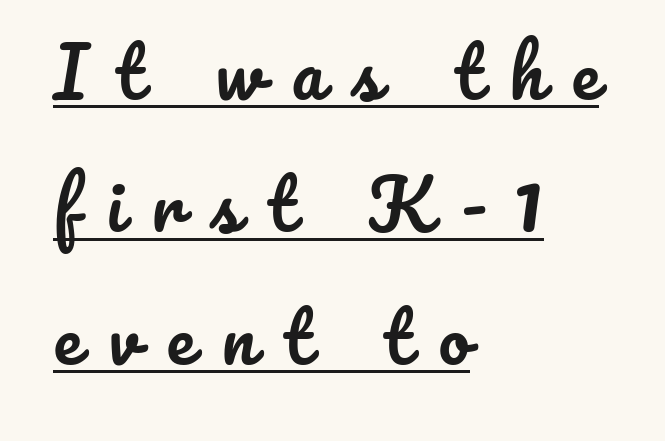
Q: Is the text italic (slanted)? A: Yes.
Q: Is the text underlined? A: Yes.
Q: How is the paragraph aligned? A: Left-aligned.
Q: Is the spacing between letters normal or unusually wide? A: Unusually wide.
Q: Is the spacing between lines tight, normal or loose? A: Loose.
Q: Width (condensed, normal, or wide)? A: Normal.
Q: Stroke contrast? A: Low.
Q: x-height? A: Small.
Q: Monospaced? A: No.
